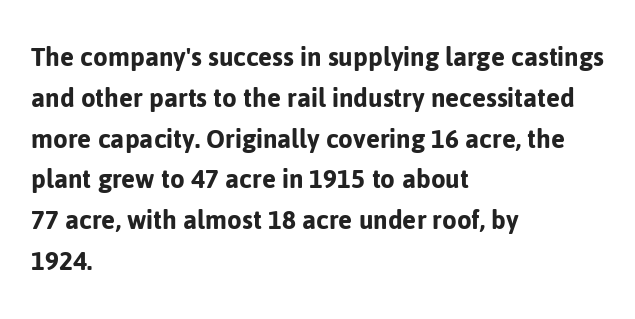
Q: Is the text italic (slanted)? A: No, it is upright.
Q: Is the typeface a serif or a sans-serif typeface? A: Sans-serif.
Q: Is the text underlined? A: No.
Q: How is the paragraph aligned? A: Left-aligned.
Q: Is the spacing between letters normal or unusually wide? A: Normal.
Q: Is the spacing between lines tight, normal or loose? A: Normal.
Q: Width (condensed, normal, or wide)? A: Normal.
Q: Stroke contrast? A: Low.
Q: x-height? A: Medium.
Q: Monospaced? A: No.
